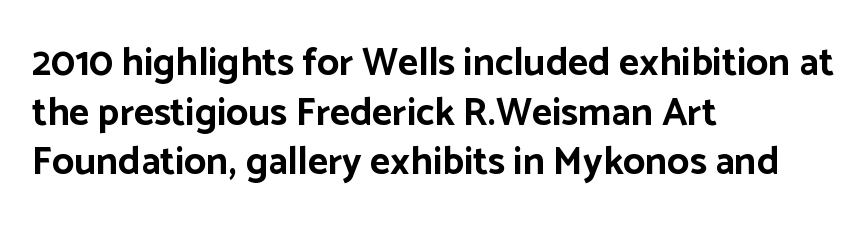
Q: Is the text bold? A: Yes.
Q: Is the text italic (slanted)? A: No, it is upright.
Q: Is the typeface a serif or a sans-serif typeface? A: Sans-serif.
Q: Is the text underlined? A: No.
Q: How is the paragraph aligned? A: Left-aligned.
Q: Is the spacing between letters normal or unusually wide? A: Normal.
Q: Is the spacing between lines tight, normal or loose? A: Normal.
Q: Width (condensed, normal, or wide)? A: Normal.
Q: Stroke contrast? A: Low.
Q: x-height? A: Medium.
Q: Monospaced? A: No.
